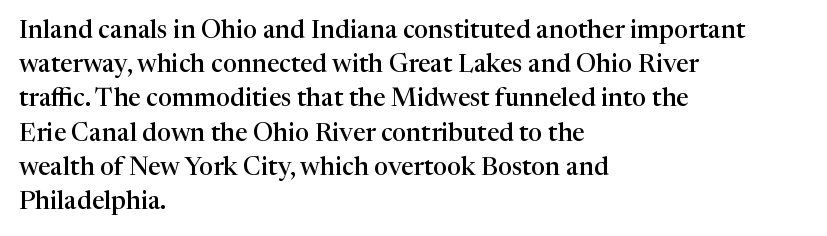
Q: Is the text bold? A: Semi-bold.
Q: Is the text italic (slanted)? A: No, it is upright.
Q: Is the text underlined? A: No.
Q: How is the paragraph aligned? A: Left-aligned.
Q: Is the spacing between letters normal or unusually wide? A: Normal.
Q: Is the spacing between lines tight, normal or loose? A: Normal.
